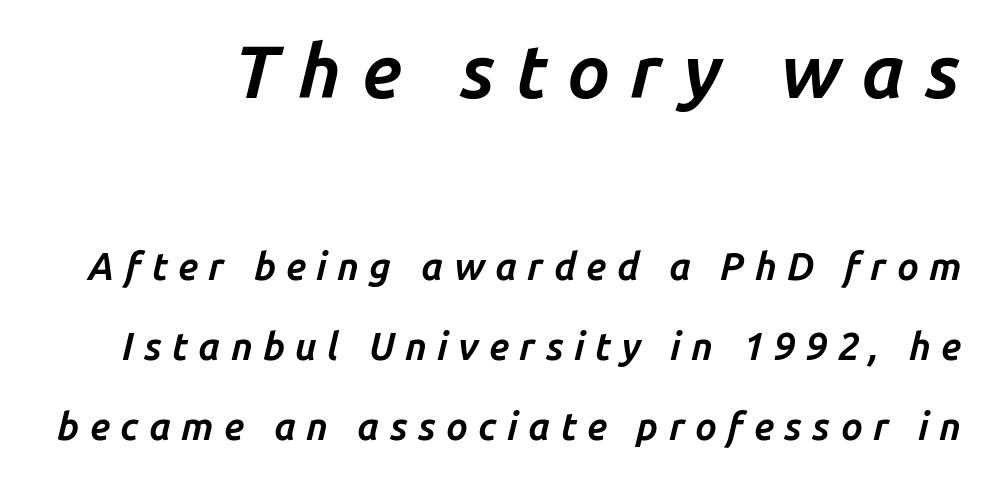
The image shows 75 px bold type, italic (leaning right); set loose line spacing (2.1x), unusually wide letter spacing (+0.27 em), not underlined; the first (top) block is 1.97x larger; low stroke contrast and a medium x-height.
